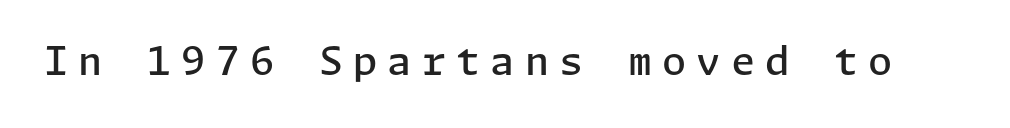
Look at the tracking — it's clearly loosened, letters drifting apart. These lines are composed in type without serifs. Its strokes are somewhat broadened, the hallmark of semibold type. Check the space under the baseline: it is left empty. The typography opts for an upright posture over an oblique one.
